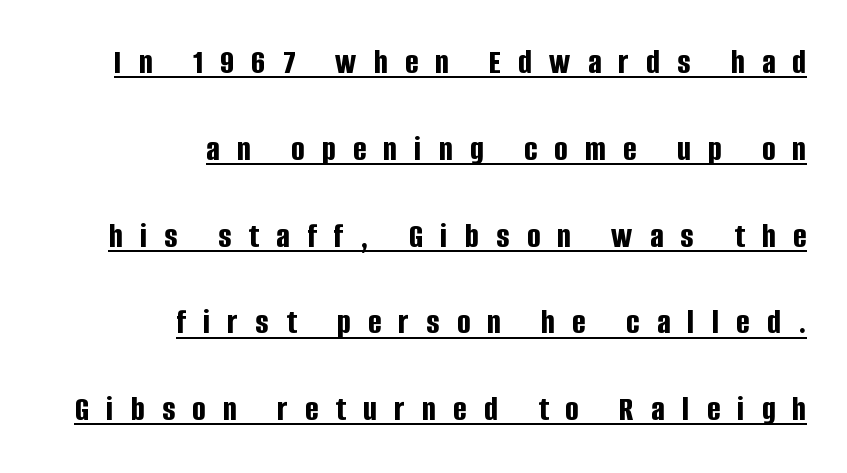
The image shows 35 px bold, condensed sans-serif type, upright; set right-aligned, loose line spacing (2.48x), unusually wide letter spacing (+0.5 em), underlined; low stroke contrast and a large x-height.
